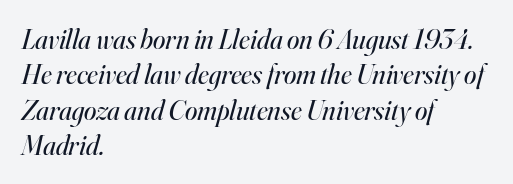
{"serif": "yes", "italic": "yes", "lean": "right", "slant_degrees": 16, "bold": "no", "weight": "regular", "width": "normal", "stroke_contrast": "high", "x_height": "small", "monospaced": "no", "underline": "no", "align": "left", "line_spacing": "normal", "line_spacing_ratio": 1.26, "letter_spacing": "normal", "letter_spacing_em": 0.0, "glyph_px": 28}
